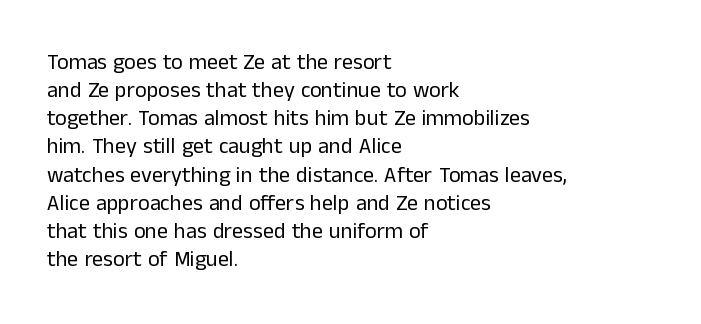
Q: Is the text bold? A: No.
Q: Is the text italic (slanted)? A: No, it is upright.
Q: Is the text underlined? A: No.
Q: How is the paragraph aligned? A: Left-aligned.
Q: Is the spacing between letters normal or unusually wide? A: Normal.
Q: Is the spacing between lines tight, normal or loose? A: Normal.
